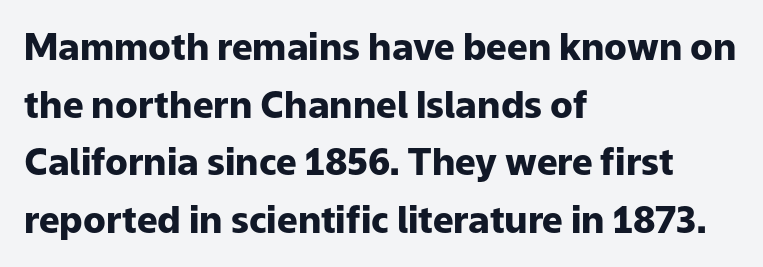
Looks like regular typesetting: each glyph gets only the width it needs. This sample is left-justified, so line endings fall wherever the words run out. Chunky letters — that's bold for sure. A bare baseline throughout the passage. A typesetter would label this face a sans. The type is set solid horizontally, with unmodified tracking.
